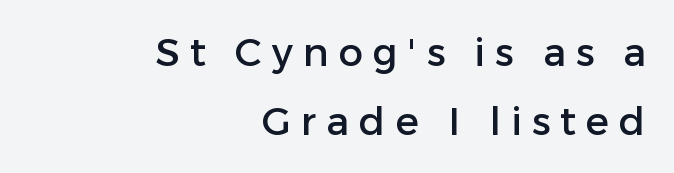
{"serif": "no", "italic": "no", "width": "normal", "stroke_contrast": "low", "x_height": "medium", "monospaced": "no", "underline": "no", "align": "right", "line_spacing_ratio": 1.76, "letter_spacing": "wide", "letter_spacing_em": 0.26, "glyph_px": 39}
